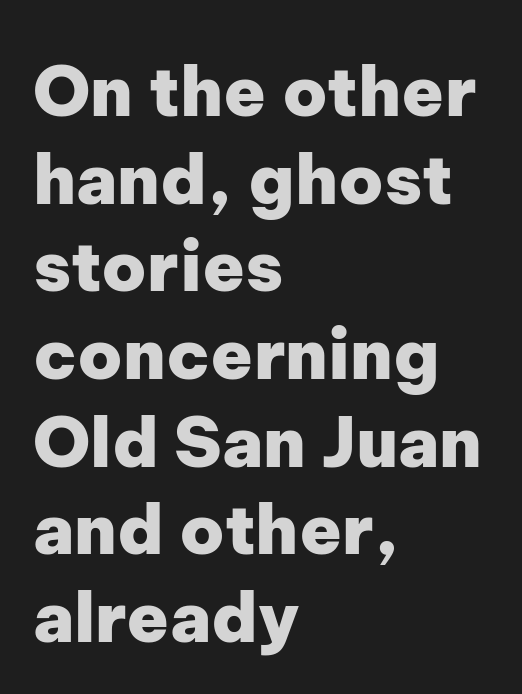
Q: Is the text bold? A: Yes.
Q: Is the text italic (slanted)? A: No, it is upright.
Q: Is the typeface a serif or a sans-serif typeface? A: Sans-serif.
Q: Is the text underlined? A: No.
Q: How is the paragraph aligned? A: Left-aligned.
Q: Is the spacing between letters normal or unusually wide? A: Normal.
Q: Is the spacing between lines tight, normal or loose? A: Normal.
Q: Width (condensed, normal, or wide)? A: Normal.
Q: Stroke contrast? A: Low.
Q: x-height? A: Medium.
Q: Monospaced? A: No.
